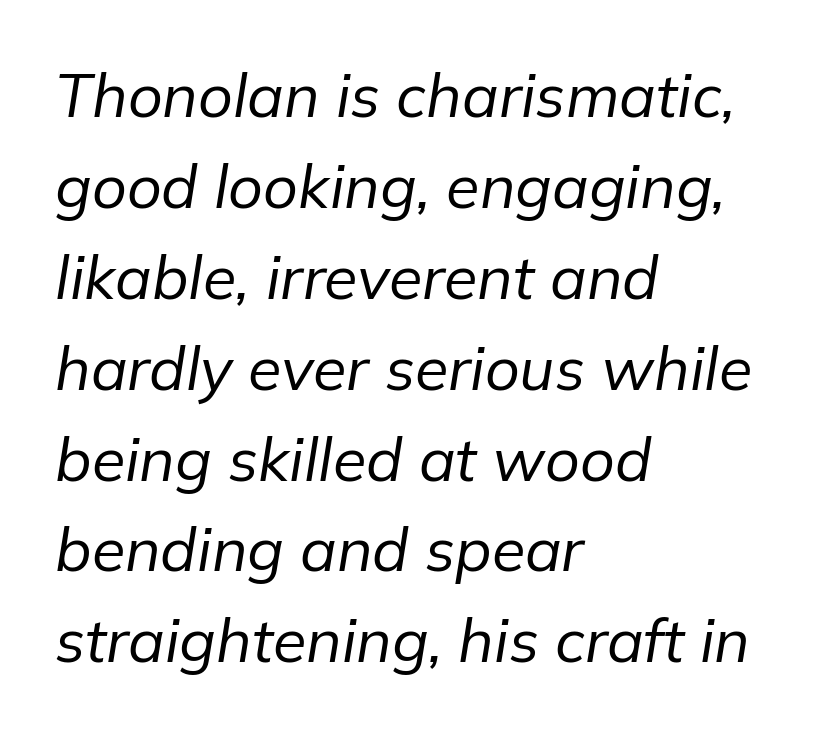
{"italic": "yes", "lean": "right", "slant_degrees": 9, "bold": "no", "weight": "regular", "width": "normal", "stroke_contrast": "low", "x_height": "medium", "monospaced": "no", "underline": "no", "align": "left", "line_spacing": "normal", "line_spacing_ratio": 1.49, "letter_spacing": "normal", "letter_spacing_em": 0.0, "glyph_px": 61}
